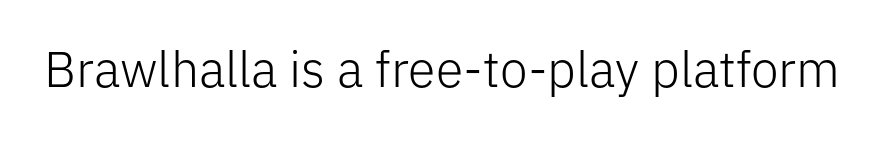
Stroke mass is kept to a normal reading level or below. Has an underline been added? It has not. This sample uses plain, unmodified letter spacing. Vertical strokes here are truly vertical.
